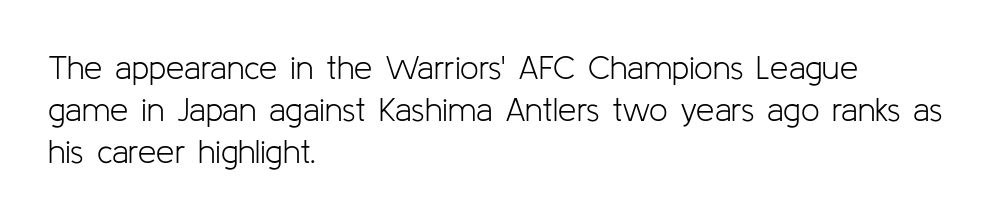
{"serif": "no", "italic": "no", "bold": "no", "weight": "light", "width": "normal", "stroke_contrast": "low", "x_height": "medium", "monospaced": "no", "underline": "no", "align": "left", "line_spacing": "normal", "line_spacing_ratio": 1.28, "letter_spacing": "normal", "letter_spacing_em": 0.0, "glyph_px": 33}
